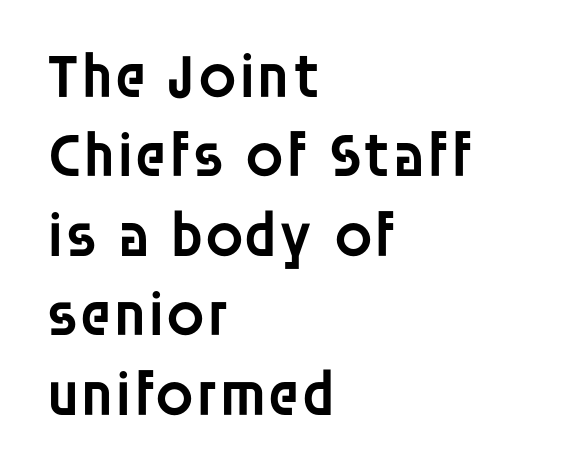
Q: Is the text bold? A: Semi-bold.
Q: Is the text italic (slanted)? A: No, it is upright.
Q: Is the typeface a serif or a sans-serif typeface? A: Sans-serif.
Q: Is the text underlined? A: No.
Q: How is the paragraph aligned? A: Left-aligned.
Q: Is the spacing between letters normal or unusually wide? A: Normal.
Q: Is the spacing between lines tight, normal or loose? A: Normal.
Q: Width (condensed, normal, or wide)? A: Normal.
Q: Stroke contrast? A: Low.
Q: x-height? A: Large.
Q: Monospaced? A: No.
